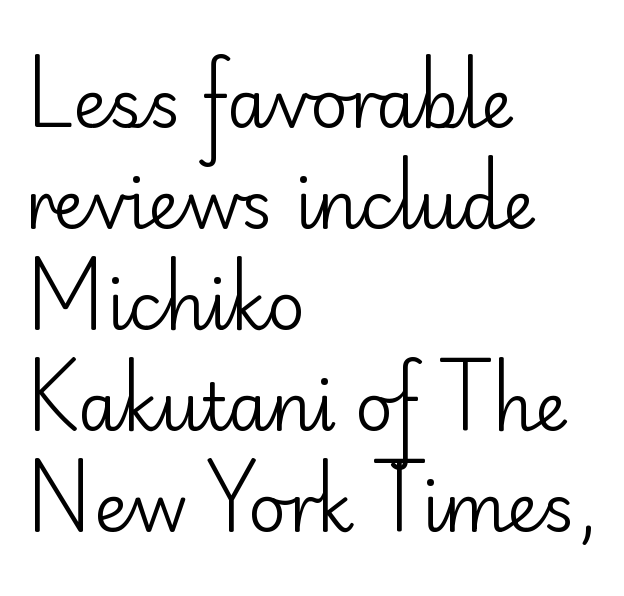
{"serif": "no", "italic": "no", "bold": "no", "weight": "regular", "width": "normal", "stroke_contrast": "low", "x_height": "small", "monospaced": "no", "underline": "no", "align": "left", "line_spacing": "normal", "line_spacing_ratio": 1.53, "letter_spacing": "normal", "letter_spacing_em": 0.0, "glyph_px": 66}
